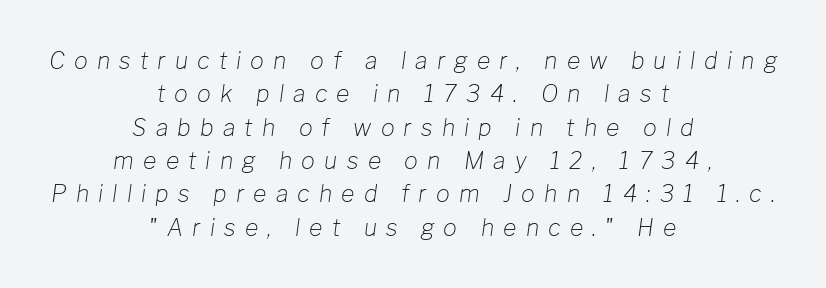
The image shows 23 px text type, italic (leaning right); set centered, normal line spacing (1.45x), unusually wide letter spacing (+0.4 em), not underlined.
